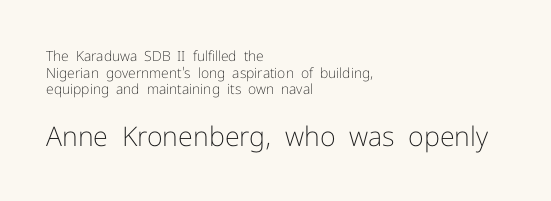
The image shows 27 px text type, upright; set left-aligned, line spacing 1.18x, normal letter spacing, not underlined; the second (bottom) block is 1.93x larger.
